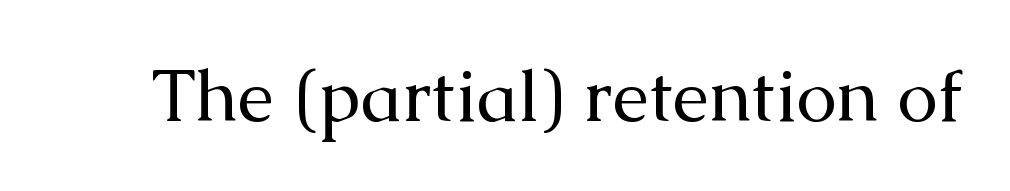
The image shows 73 px regular-weight serif type, upright; set normal letter spacing, not underlined; medium stroke contrast and a medium x-height.
